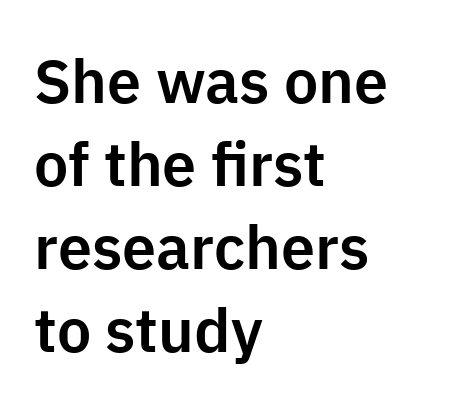
Proportional: the letters do not fall into vertical columns. Ordinary non-slanted type is in use. A classic flush-left, rag-right setting is used for this passage. This sample keeps an unexceptional amount of space between lines. Beneath every word, the page is bare. The designer went with a sans here, leaving each stem footless.
